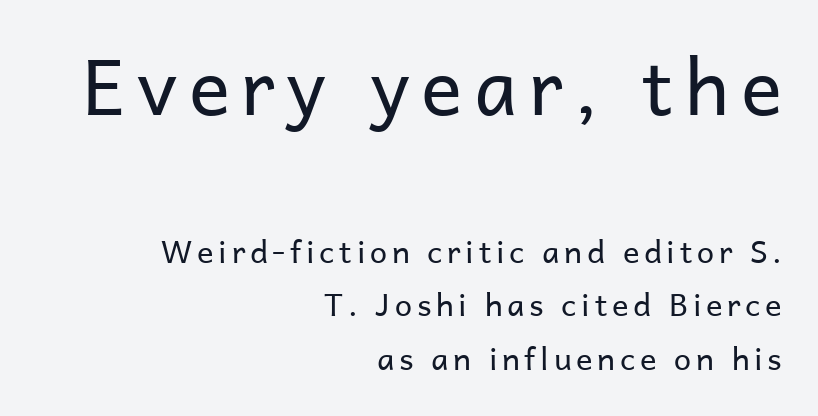
The image shows 77 px regular-weight sans-serif type, upright; set right-aligned, line spacing 1.73x, not underlined; the first (top) block is 2.48x larger; low stroke contrast and a medium x-height.
